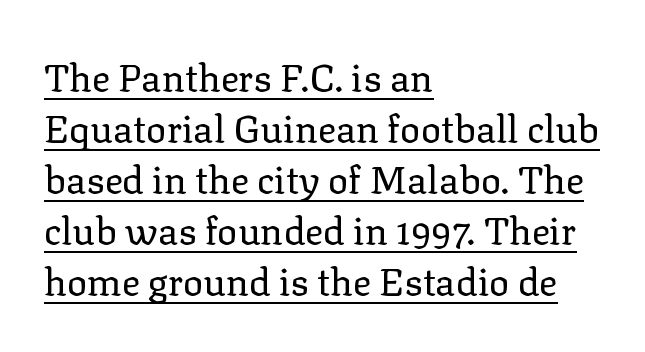
Q: Is the text bold? A: No.
Q: Is the text italic (slanted)? A: No, it is upright.
Q: Is the typeface a serif or a sans-serif typeface? A: Serif.
Q: Is the text underlined? A: Yes.
Q: How is the paragraph aligned? A: Left-aligned.
Q: Is the spacing between letters normal or unusually wide? A: Normal.
Q: Is the spacing between lines tight, normal or loose? A: Normal.
Q: Width (condensed, normal, or wide)? A: Normal.
Q: Stroke contrast? A: Low.
Q: x-height? A: Medium.
Q: Monospaced? A: No.
